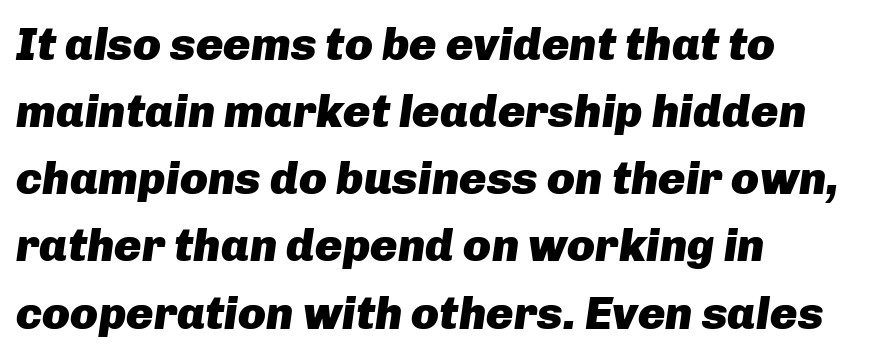
Q: Is the text bold? A: Yes.
Q: Is the text italic (slanted)? A: Yes, it leans right by about 8 degrees.
Q: Is the text underlined? A: No.
Q: How is the paragraph aligned? A: Left-aligned.
Q: Is the spacing between letters normal or unusually wide? A: Normal.
Q: Is the spacing between lines tight, normal or loose? A: Normal.
Q: Width (condensed, normal, or wide)? A: Normal.
Q: Stroke contrast? A: Low.
Q: x-height? A: Medium.
Q: Monospaced? A: No.
